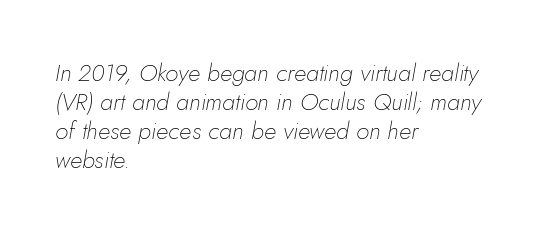
Q: Is the text bold? A: No.
Q: Is the text italic (slanted)? A: Yes, it leans right by about 5 degrees.
Q: Is the text underlined? A: No.
Q: How is the paragraph aligned? A: Left-aligned.
Q: Is the spacing between letters normal or unusually wide? A: Normal.
